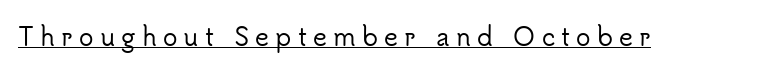
Q: Is the text italic (slanted)? A: No, it is upright.
Q: Is the text underlined? A: Yes.
Q: Is the spacing between letters normal or unusually wide? A: Unusually wide.
